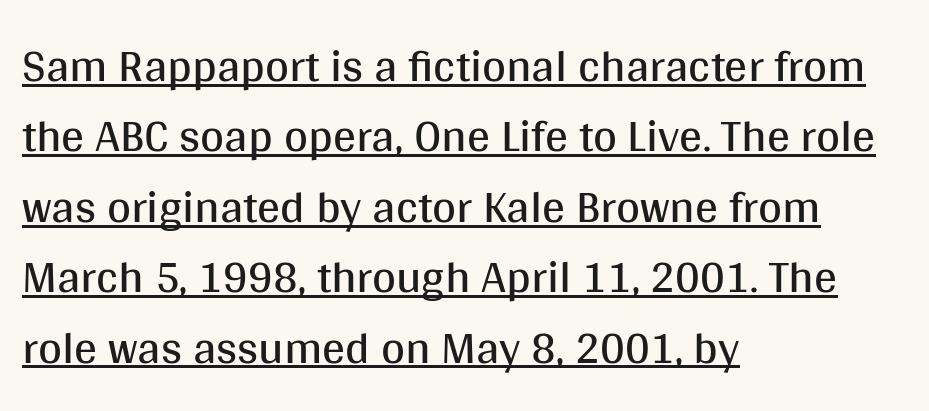
Underline: present. The specimen reads as upright at a glance. Layout note: lines flush left. This sample keeps an unexceptional amount of space between lines. This sample has the flowing, uneven cadence of proportional lettering.
